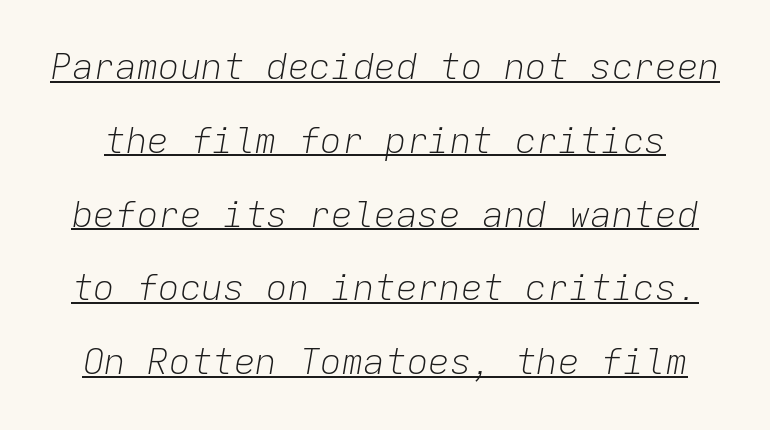
The image shows 36 px light type, italic (leaning right), monospaced; set loose line spacing (2.05x), normal letter spacing, underlined; low stroke contrast and a medium x-height.
